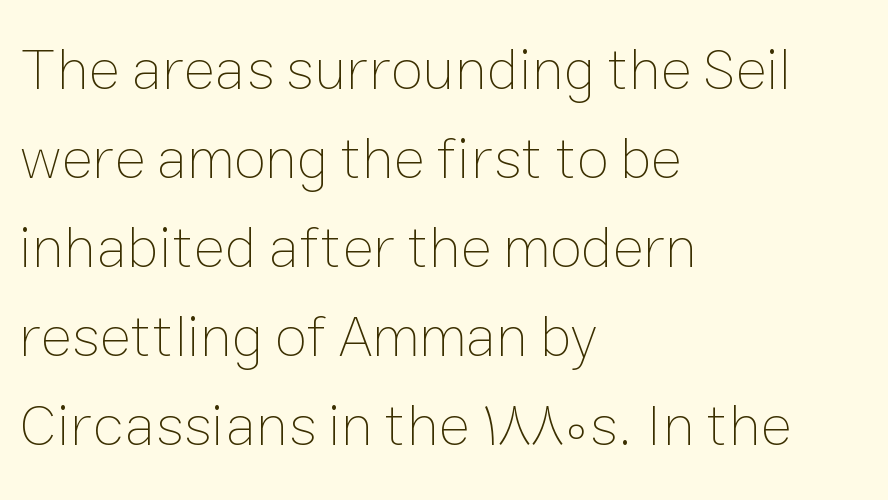
{"italic": "no", "bold": "no", "weight": "thin", "width": "normal", "stroke_contrast": "low", "x_height": "medium", "monospaced": "no", "underline": "no", "align": "left", "line_spacing": "normal", "line_spacing_ratio": 1.51, "letter_spacing": "normal", "letter_spacing_em": 0.0, "glyph_px": 59}
